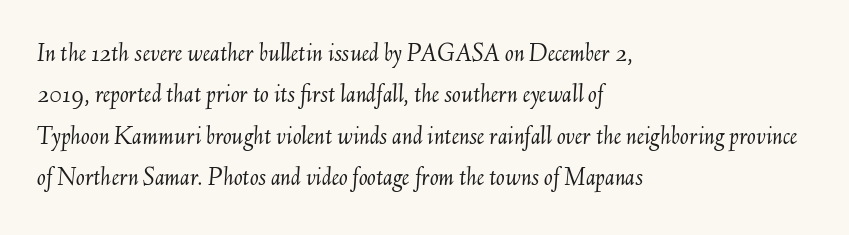
The image shows 26 px text type, italic (leaning right); set left-aligned, normal line spacing (1.59x), normal letter spacing, not underlined.
